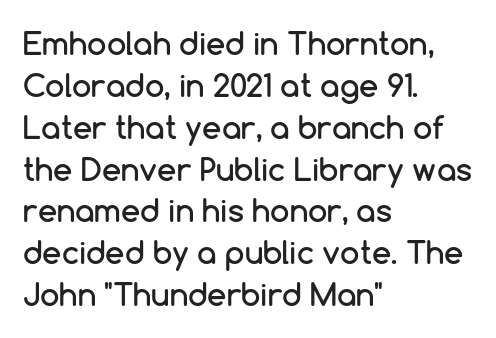
Q: Is the text italic (slanted)? A: No, it is upright.
Q: Is the typeface a serif or a sans-serif typeface? A: Sans-serif.
Q: Is the text underlined? A: No.
Q: How is the paragraph aligned? A: Left-aligned.
Q: Is the spacing between letters normal or unusually wide? A: Normal.
Q: Is the spacing between lines tight, normal or loose? A: Normal.
Q: Width (condensed, normal, or wide)? A: Normal.
Q: Stroke contrast? A: Low.
Q: x-height? A: Medium.
Q: Monospaced? A: No.
